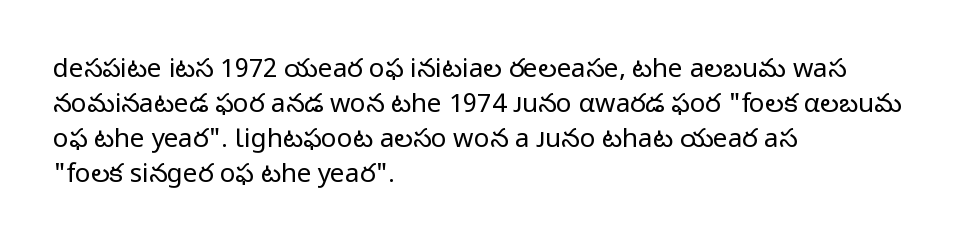
The image shows 26 px text type, upright; set left-aligned, normal line spacing (1.35x), normal letter spacing, not underlined.
